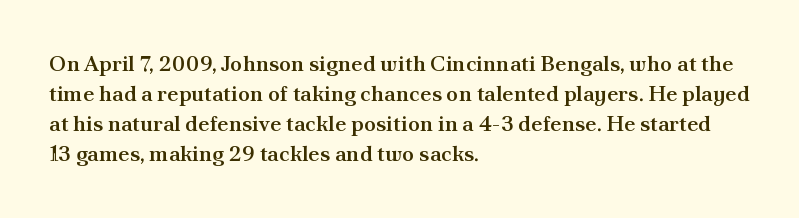
The rows are spaced the way most documents space them. Default kerning and tracking; the words read as compact shapes. Reading down the block, your eye returns to a fixed left position each line. The lettering stays uniformly vertical, giving the passage a roman look. Set as a demibold, roughly 600 on the weight scale.
